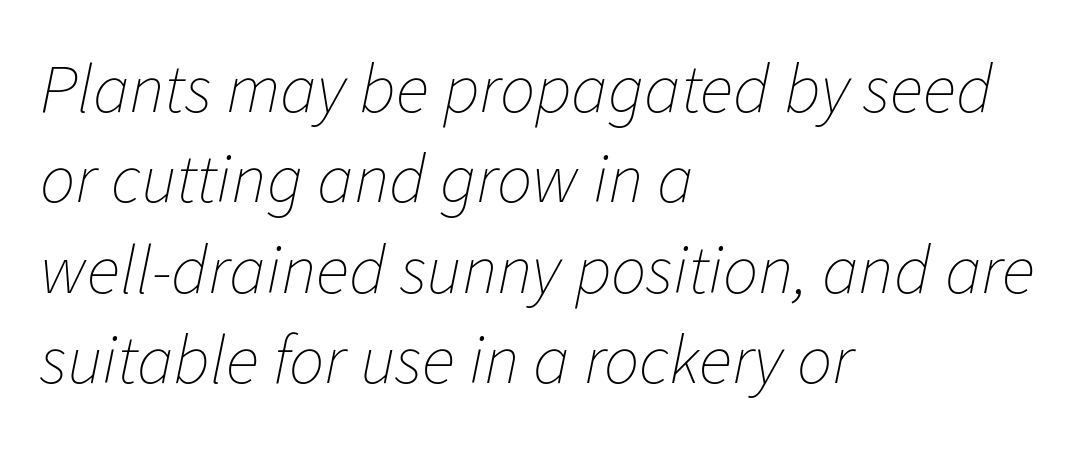
The image shows 70 px thin type, italic (leaning right); set left-aligned, normal line spacing (1.29x), normal letter spacing, not underlined; low stroke contrast and a medium x-height.
